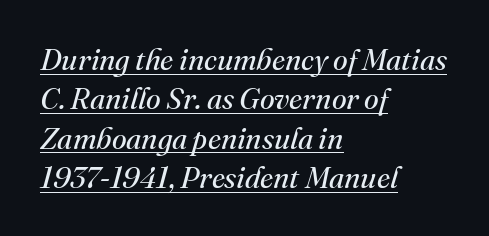
{"serif": "yes", "italic": "yes", "lean": "right", "slant_degrees": 16, "bold": "no", "weight": "regular", "width": "normal", "stroke_contrast": "medium", "x_height": "small", "monospaced": "no", "underline": "yes", "align": "left", "line_spacing": "normal", "line_spacing_ratio": 1.31, "letter_spacing": "normal", "letter_spacing_em": 0.0, "glyph_px": 30}
